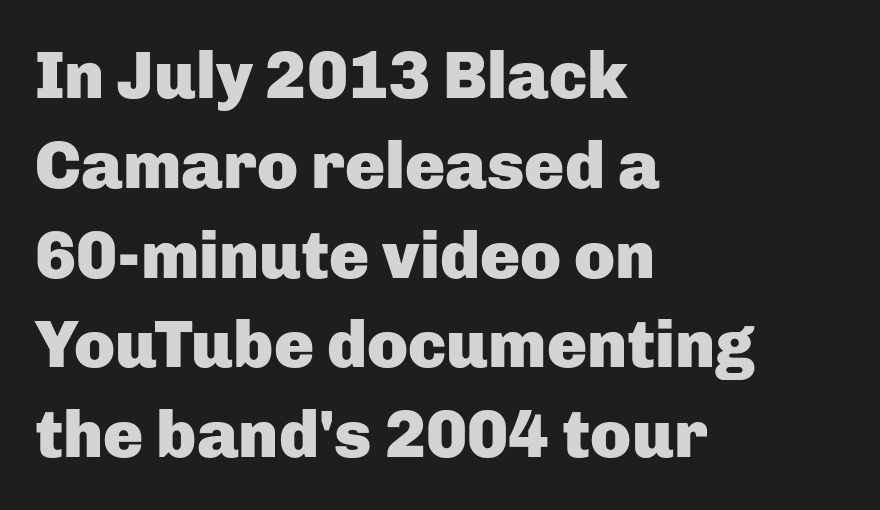
Q: Is the text bold? A: Yes.
Q: Is the text italic (slanted)? A: No, it is upright.
Q: Is the typeface a serif or a sans-serif typeface? A: Sans-serif.
Q: Is the text underlined? A: No.
Q: How is the paragraph aligned? A: Left-aligned.
Q: Is the spacing between letters normal or unusually wide? A: Normal.
Q: Is the spacing between lines tight, normal or loose? A: Normal.
Q: Width (condensed, normal, or wide)? A: Normal.
Q: Stroke contrast? A: Low.
Q: x-height? A: Medium.
Q: Monospaced? A: No.
